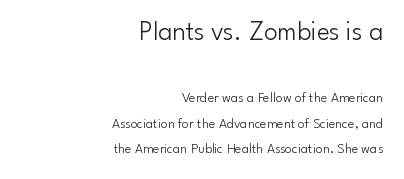
Q: Is the text bold? A: No.
Q: Is the text italic (slanted)? A: No, it is upright.
Q: Is the text underlined? A: No.
Q: How is the paragraph aligned? A: Right-aligned.
Q: Is the spacing between letters normal or unusually wide? A: Normal.
Q: Which block of text is set in a larger size, the first (top) or the second (bottom)? A: The first (top) one.
